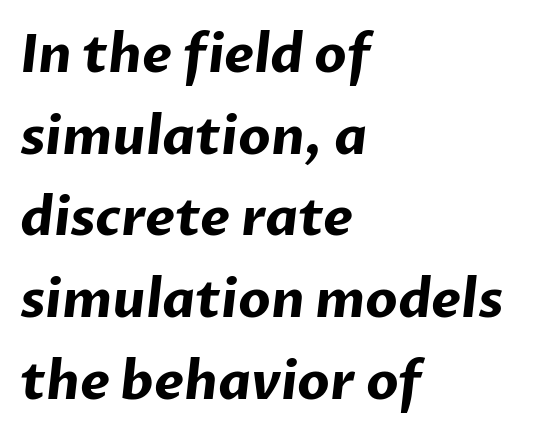
Q: Is the text bold? A: Yes.
Q: Is the typeface a serif or a sans-serif typeface? A: Sans-serif.
Q: Is the text underlined? A: No.
Q: How is the paragraph aligned? A: Left-aligned.
Q: Is the spacing between letters normal or unusually wide? A: Normal.
Q: Is the spacing between lines tight, normal or loose? A: Normal.
Q: Width (condensed, normal, or wide)? A: Normal.
Q: Stroke contrast? A: Low.
Q: x-height? A: Medium.
Q: Monospaced? A: No.
